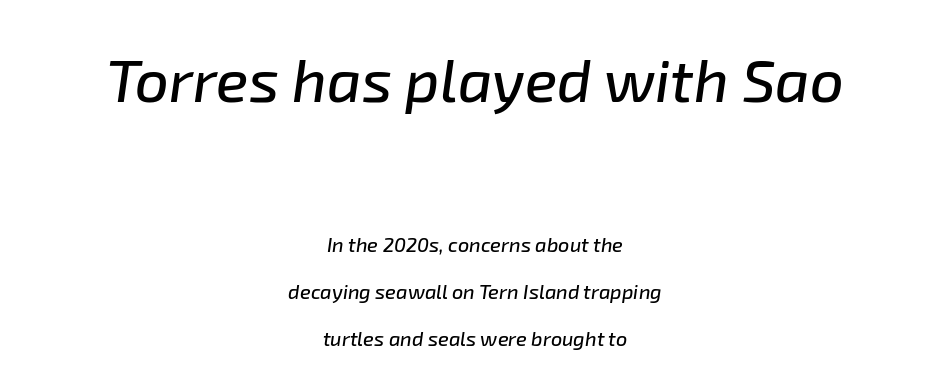
{"italic": "yes", "lean": "right", "slant_degrees": 8, "width": "normal", "stroke_contrast": "low", "x_height": "medium", "monospaced": "no", "underline": "no", "align": "center", "line_spacing": "loose", "line_spacing_ratio": 2.36, "letter_spacing": "normal", "letter_spacing_em": 0.0, "larger_block": "first", "size_ratio": 3.0, "glyph_px": 60}
